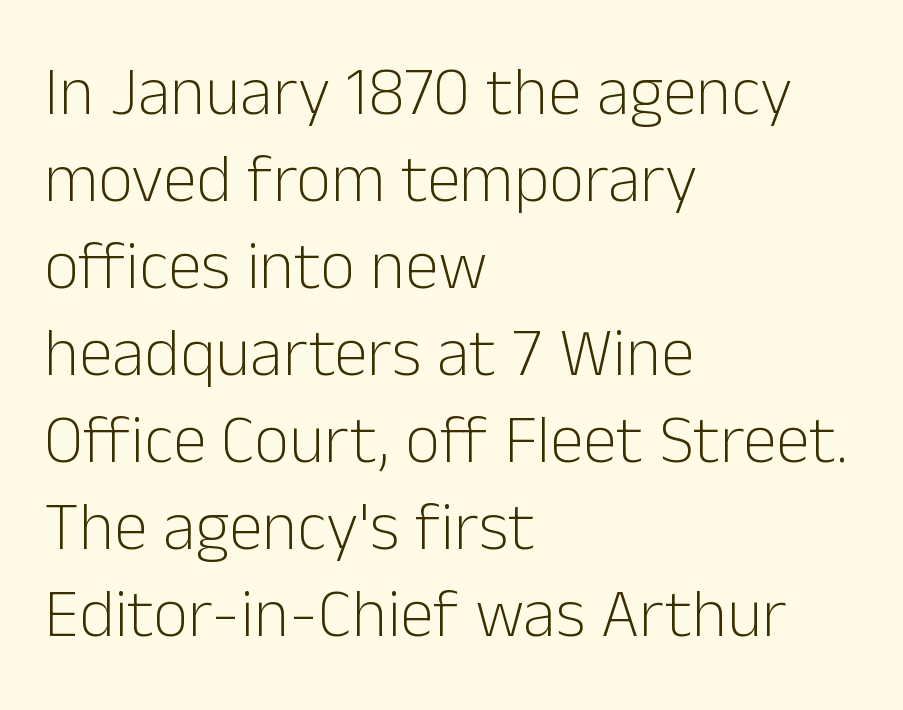
The image shows 68 px light sans-serif type, upright; set left-aligned, normal line spacing (1.28x), normal letter spacing, not underlined; low stroke contrast and a medium x-height.
